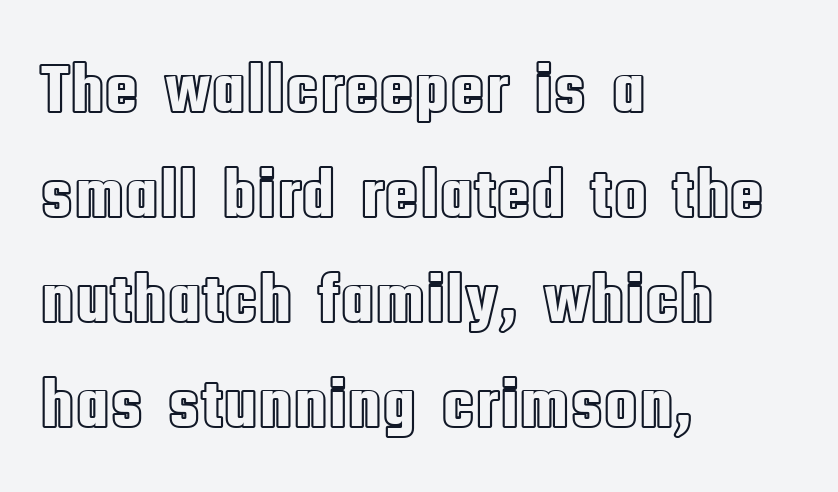
{"italic": "no", "width": "condensed", "x_height": "large", "monospaced": "no", "underline": "no", "align": "left", "line_spacing": "normal", "line_spacing_ratio": 1.48, "letter_spacing": "normal", "letter_spacing_em": 0.0, "glyph_px": 71}
